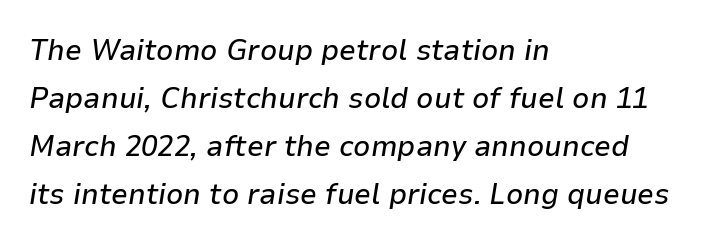
Is the type slanted? Yes — the strokes lean at a clear angle. Every row of glyphs begins at an identical x-position on the left. These lines are rendered in a variable-pitch font. Look at the tracking — it's just the regular setting, nothing added. In terms of leading, this rendering sits right in the middle. The passage shown is not underscored anywhere.
